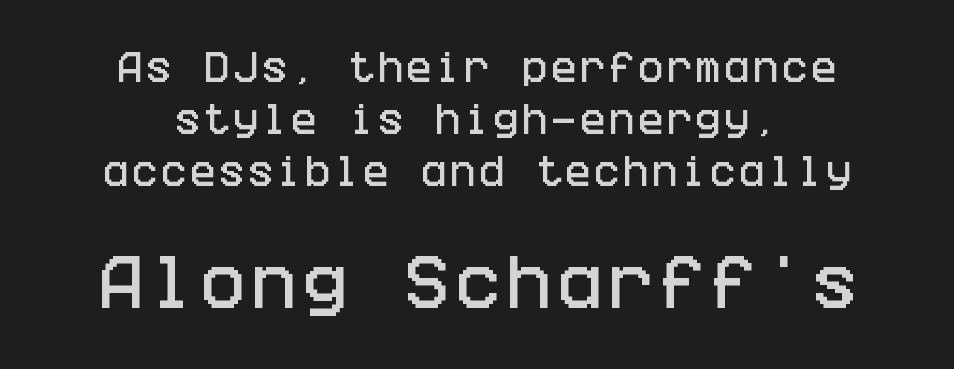
A centered setting, common on invitations and titles, is used for this passage. Designer's note — italics off, roman on. Words float on clear page, feet unadorned. The designer went with a sans here, leaving each stem footless. In terms of leading, this rendering sits right in the middle.
